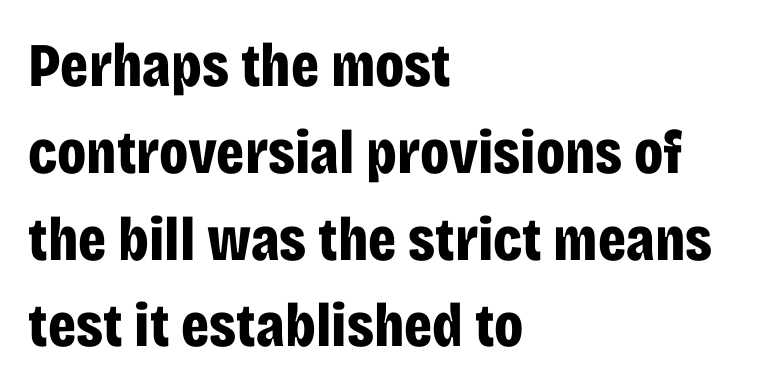
The image shows 62 px bold, condensed sans-serif type, upright; set left-aligned, normal line spacing (1.4x), normal letter spacing, not underlined; low stroke contrast and a large x-height.
